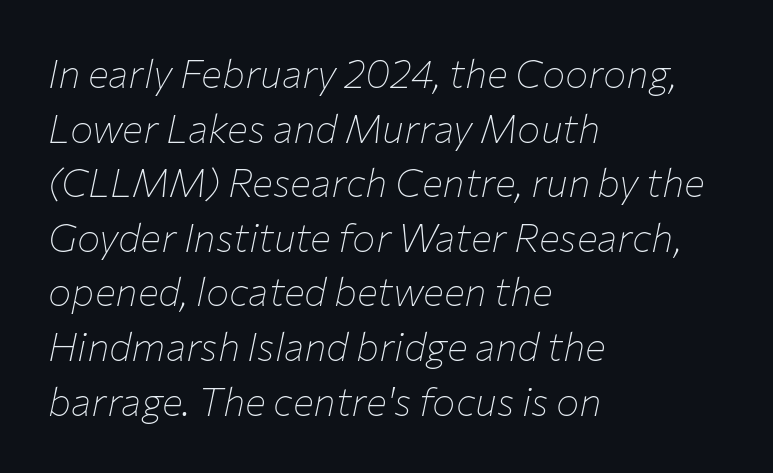
Q: Is the text bold? A: No.
Q: Is the text italic (slanted)? A: Yes, it leans right by about 12 degrees.
Q: Is the text underlined? A: No.
Q: How is the paragraph aligned? A: Left-aligned.
Q: Is the spacing between letters normal or unusually wide? A: Normal.
Q: Is the spacing between lines tight, normal or loose? A: Normal.
Q: Width (condensed, normal, or wide)? A: Normal.
Q: Stroke contrast? A: Low.
Q: x-height? A: Medium.
Q: Monospaced? A: No.
